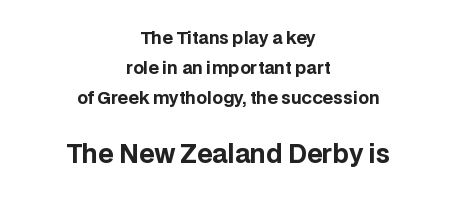
Q: Is the text bold? A: Yes.
Q: Is the text italic (slanted)? A: No, it is upright.
Q: Is the text underlined? A: No.
Q: How is the paragraph aligned? A: Centered.
Q: Is the spacing between letters normal or unusually wide? A: Normal.
Q: Which block of text is set in a larger size, the first (top) or the second (bottom)? A: The second (bottom) one.
